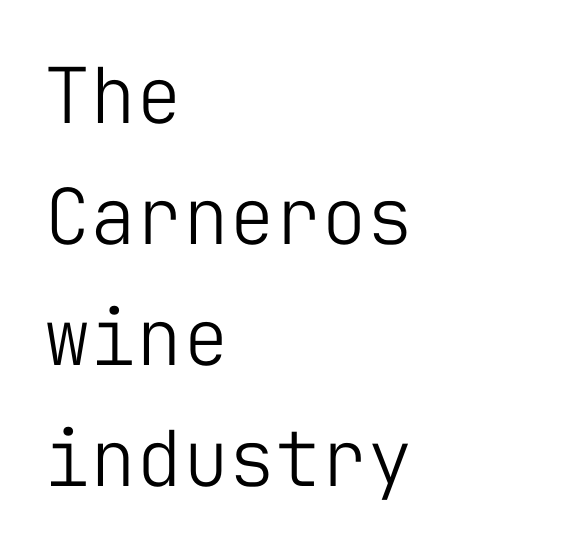
{"serif": "no", "italic": "no", "bold": "no", "weight": "light", "width": "normal", "stroke_contrast": "low", "x_height": "medium", "monospaced": "yes", "underline": "no", "align": "left", "line_spacing": "normal", "line_spacing_ratio": 1.57, "letter_spacing": "normal", "letter_spacing_em": 0.0, "glyph_px": 77}
